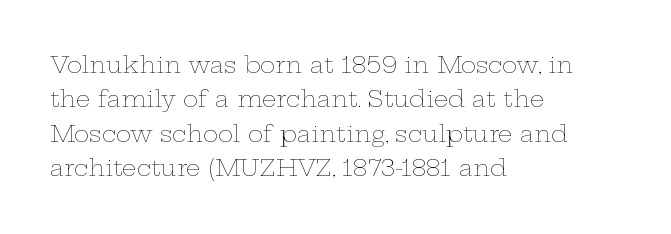
Q: Is the text bold? A: No.
Q: Is the text italic (slanted)? A: No, it is upright.
Q: Is the text underlined? A: No.
Q: How is the paragraph aligned? A: Left-aligned.
Q: Is the spacing between letters normal or unusually wide? A: Normal.
Q: Is the spacing between lines tight, normal or loose? A: Normal.
